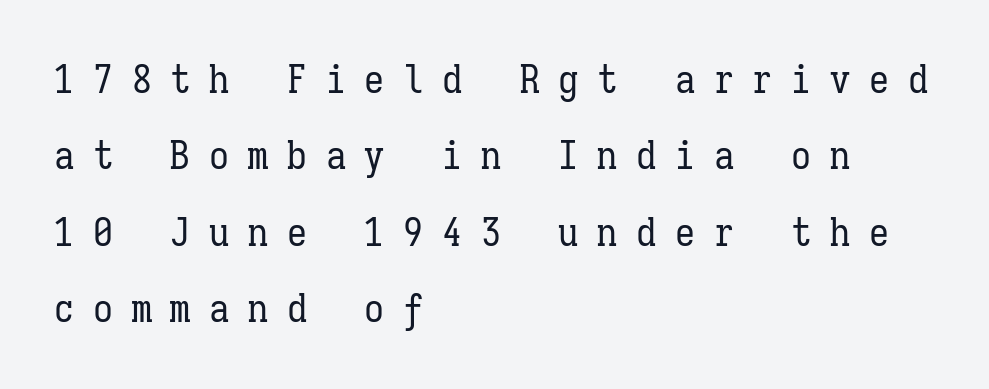
{"italic": "no", "bold": "no", "weight": "regular", "width": "condensed", "stroke_contrast": "low", "x_height": "medium", "monospaced": "yes", "underline": "no", "align": "left", "line_spacing": "loose", "line_spacing_ratio": 1.91, "letter_spacing": "wide", "letter_spacing_em": 0.47, "glyph_px": 40}
